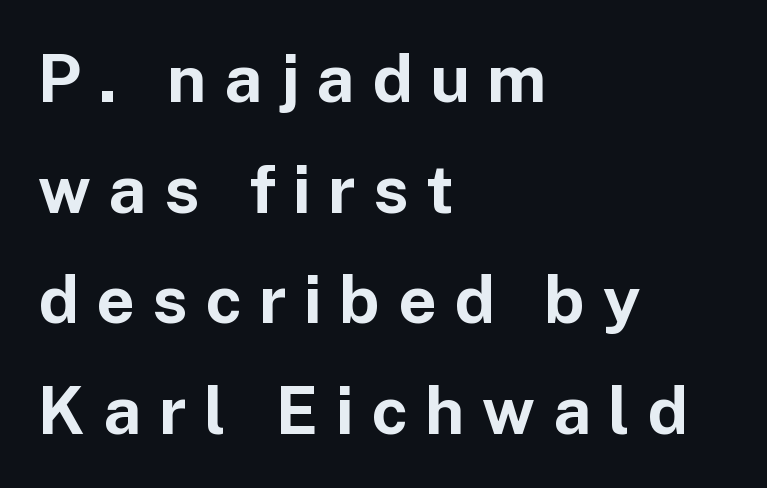
The image shows 67 px bold sans-serif type, upright; set left-aligned, normal line spacing (1.65x), unusually wide letter spacing (+0.26 em), not underlined; low stroke contrast and a medium x-height.
